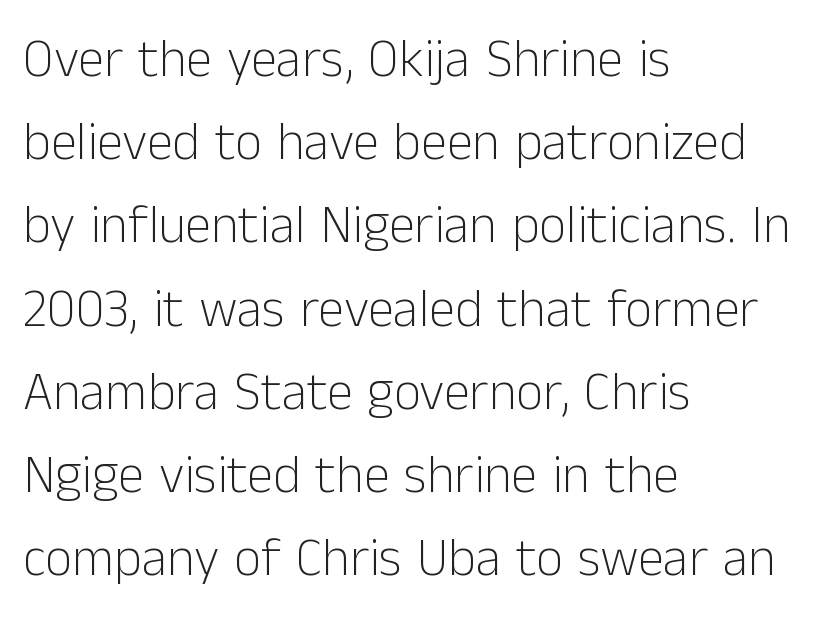
{"serif": "no", "italic": "no", "bold": "no", "weight": "light", "width": "normal", "stroke_contrast": "low", "x_height": "medium", "monospaced": "no", "underline": "no", "align": "left", "line_spacing": "normal", "line_spacing_ratio": 1.57, "letter_spacing": "normal", "letter_spacing_em": 0.0, "glyph_px": 53}
